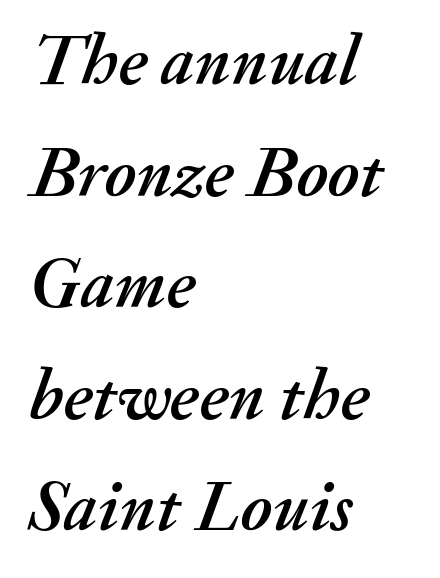
Underline: absent. Tall strokes in this sample are angled rather than plumb. Look at the tracking — it's just the regular setting, nothing added. The passage shown stacks its lines at a standard gap. The passage shown is typed in a proportional face where columns would drift.
